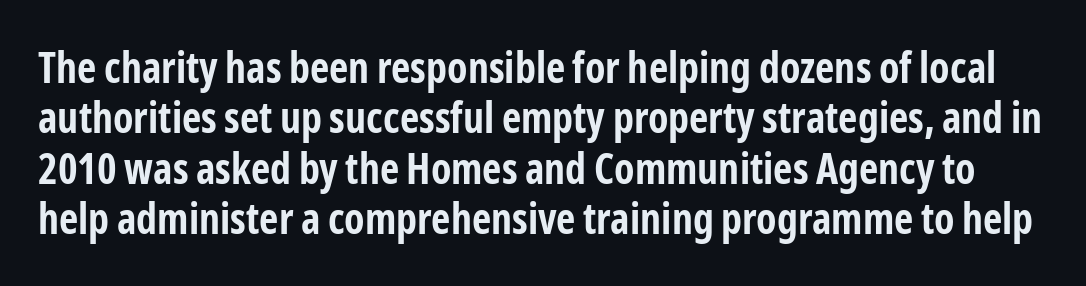
The image shows 42 px bold, condensed sans-serif type, upright; set line spacing 1.2x, normal letter spacing, not underlined; low stroke contrast and a medium x-height.
